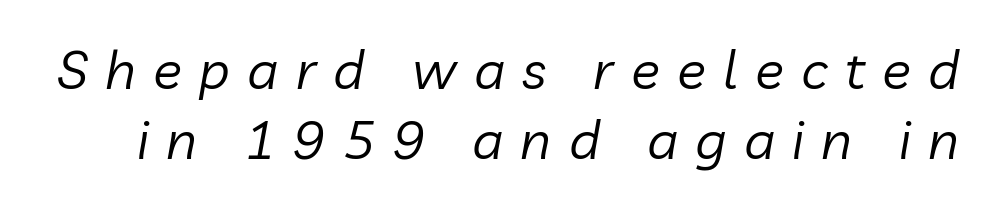
The image shows 54 px regular-weight type, italic (leaning right); set normal line spacing (1.3x), unusually wide letter spacing (+0.32 em), not underlined; low stroke contrast and a medium x-height.
